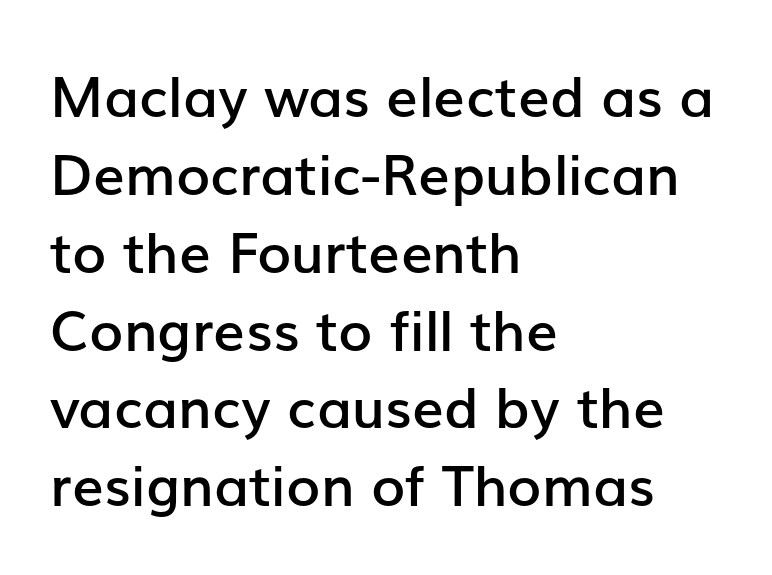
{"serif": "no", "italic": "no", "bold": "semi", "weight": "semibold", "width": "normal", "stroke_contrast": "low", "x_height": "medium", "monospaced": "no", "underline": "no", "align": "left", "line_spacing": "normal", "line_spacing_ratio": 1.39, "letter_spacing": "normal", "letter_spacing_em": 0.0, "glyph_px": 56}
